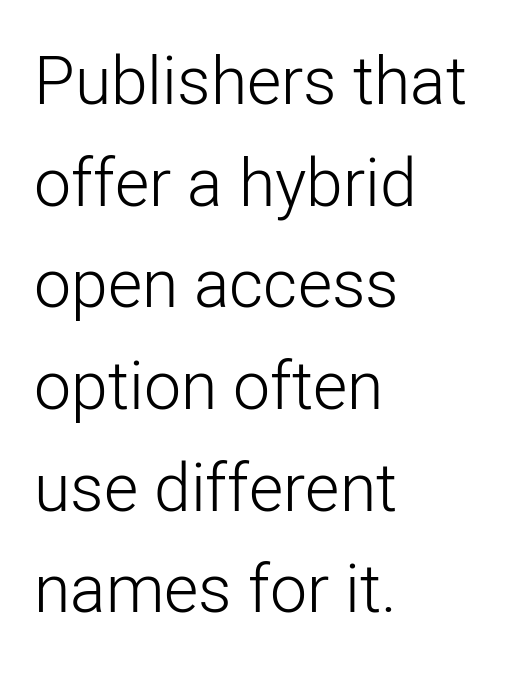
Q: Is the text bold? A: No.
Q: Is the text italic (slanted)? A: No, it is upright.
Q: Is the typeface a serif or a sans-serif typeface? A: Sans-serif.
Q: Is the text underlined? A: No.
Q: How is the paragraph aligned? A: Left-aligned.
Q: Is the spacing between letters normal or unusually wide? A: Normal.
Q: Is the spacing between lines tight, normal or loose? A: Normal.
Q: Width (condensed, normal, or wide)? A: Normal.
Q: Stroke contrast? A: Low.
Q: x-height? A: Medium.
Q: Monospaced? A: No.
